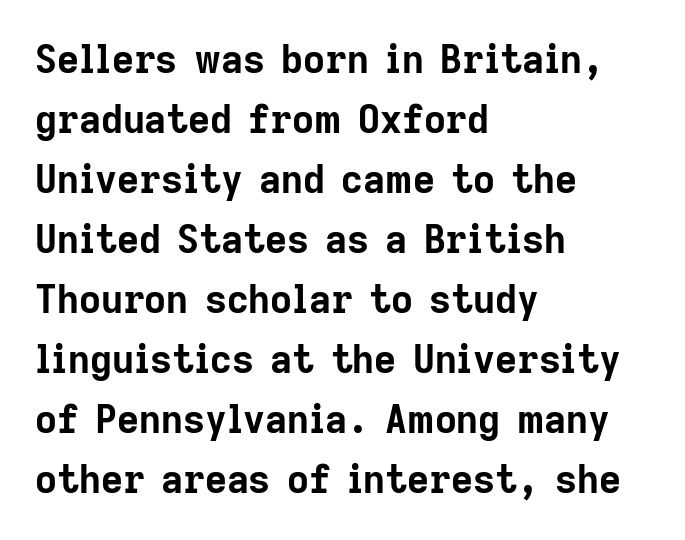
Regular leading. Students, note that the glyphs here touch the page at normal intervals. Each glyph is drawn with heavy, bold strokes. Think of a printed novel: that variable character pitch is what you see here.
